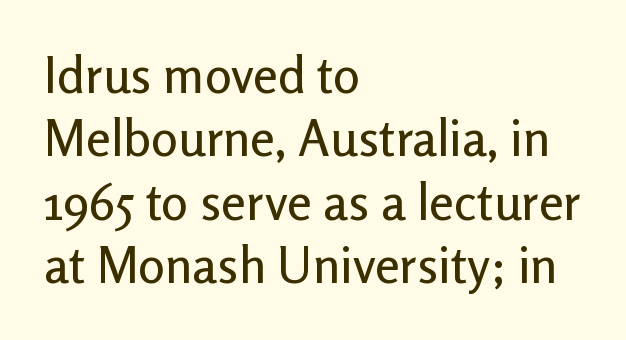
You can tell from the bare stems that sans-serif type was used. Tracking value appears to be zero — textbook default spacing. Think of a printed novel: that variable character pitch is what you see here. Just letters on the line, the space beneath them empty.
